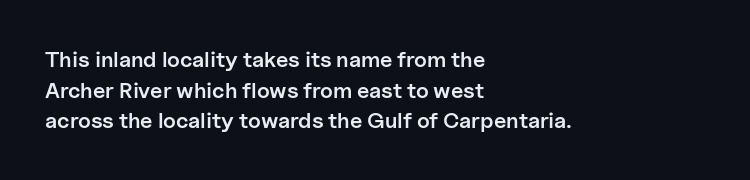
Q: Is the text bold? A: Semi-bold.
Q: Is the text italic (slanted)? A: No, it is upright.
Q: Is the text underlined? A: No.
Q: How is the paragraph aligned? A: Left-aligned.
Q: Is the spacing between letters normal or unusually wide? A: Normal.
Q: Is the spacing between lines tight, normal or loose? A: Normal.
